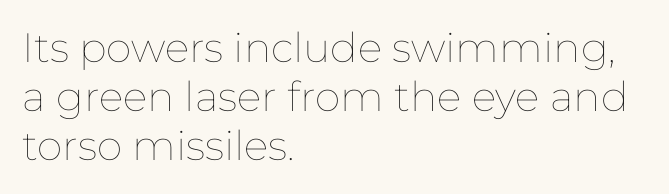
The image shows 41 px thin type, upright; set left-aligned, line spacing 1.2x, normal letter spacing, not underlined; low stroke contrast and a medium x-height.
